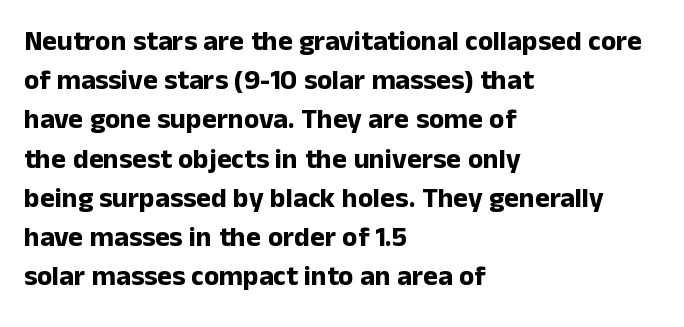
The image shows 28 px bold sans-serif type, upright; set left-aligned, normal line spacing (1.4x), normal letter spacing, not underlined; low stroke contrast and a medium x-height.
